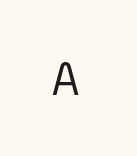
Q: Is the text bold? A: No.
Q: Is the text italic (slanted)? A: No, it is upright.
Q: Is the typeface a serif or a sans-serif typeface? A: Sans-serif.
Q: Is the text underlined? A: No.
Q: Is the spacing between letters normal or unusually wide? A: Unusually wide.
Q: Width (condensed, normal, or wide)? A: Condensed.
Q: Stroke contrast? A: Low.
Q: x-height? A: Medium.
Q: Monospaced? A: No.
